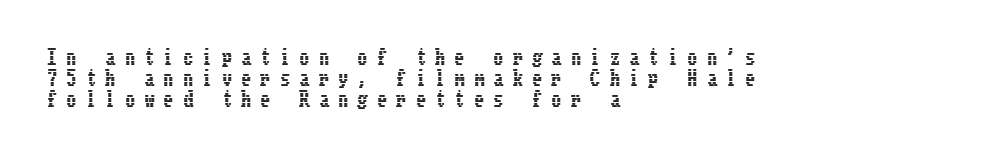
Q: Is the text italic (slanted)? A: No, it is upright.
Q: Is the text underlined? A: No.
Q: How is the paragraph aligned? A: Left-aligned.
Q: Is the spacing between letters normal or unusually wide? A: Unusually wide.
Q: Is the spacing between lines tight, normal or loose? A: Tight.
